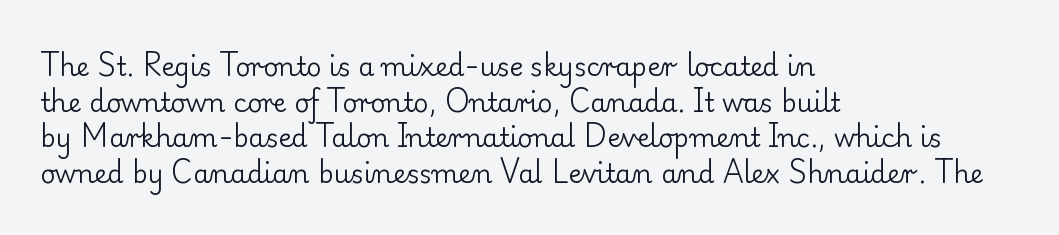
The line texture is even and compact thanks to regular tracking. Honestly, the row spacing looks completely unremarkable. Every row of glyphs begins at an identical x-position on the left. The letters stand straight up with perfectly vertical stems. Stroke thickness stays within the range of a standard reading face or lighter. Unmarked baselines from the first word to the last.
